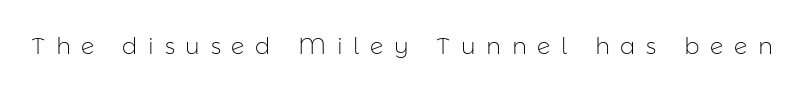
{"italic": "no", "bold": "no", "underline": "no", "letter_spacing": "wide", "letter_spacing_em": 0.46, "glyph_px": 23}
